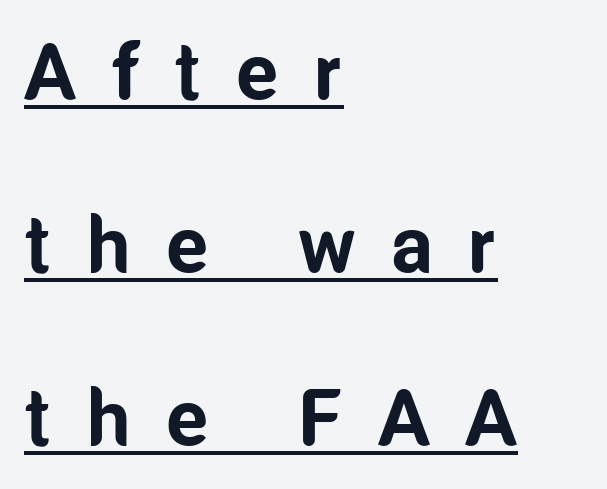
{"serif": "no", "italic": "no", "bold": "yes", "weight": "bold", "width": "condensed", "stroke_contrast": "low", "x_height": "medium", "monospaced": "no", "underline": "yes", "align": "left", "line_spacing": "loose", "line_spacing_ratio": 2.16, "letter_spacing": "wide", "letter_spacing_em": 0.44, "glyph_px": 80}
